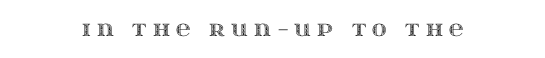
The image shows 20 px text type, upright; set centered, unusually wide letter spacing (+0.31 em), not underlined.
